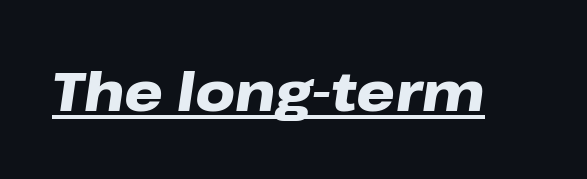
Q: Is the text bold? A: Yes.
Q: Is the text italic (slanted)? A: Yes, it leans right by about 8 degrees.
Q: Is the text underlined? A: Yes.
Q: Is the spacing between letters normal or unusually wide? A: Normal.
Q: Width (condensed, normal, or wide)? A: Wide.
Q: Stroke contrast? A: Low.
Q: x-height? A: Medium.
Q: Monospaced? A: No.
